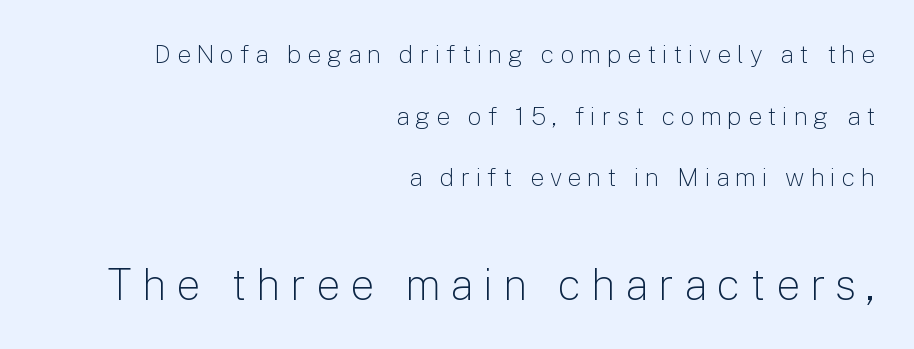
{"serif": "no", "italic": "no", "bold": "no", "weight": "light", "width": "normal", "stroke_contrast": "low", "x_height": "medium", "monospaced": "no", "underline": "no", "align": "right", "line_spacing": "loose", "line_spacing_ratio": 2.47, "letter_spacing": "wide", "letter_spacing_em": 0.23, "larger_block": "second", "size_ratio": 1.72, "glyph_px": 43}
